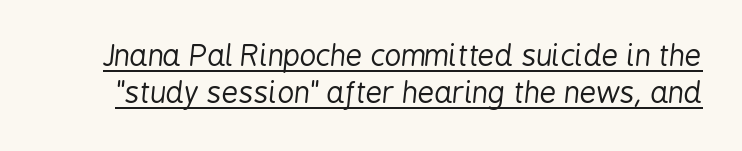
When letters slant like this, we call the style italic. This sample uses plain, unmodified letter spacing. The strokes are not fattened; the text isn't bold. Check the space under the baseline: a stroke is drawn there. These lines are rendered in a variable-pitch font.
